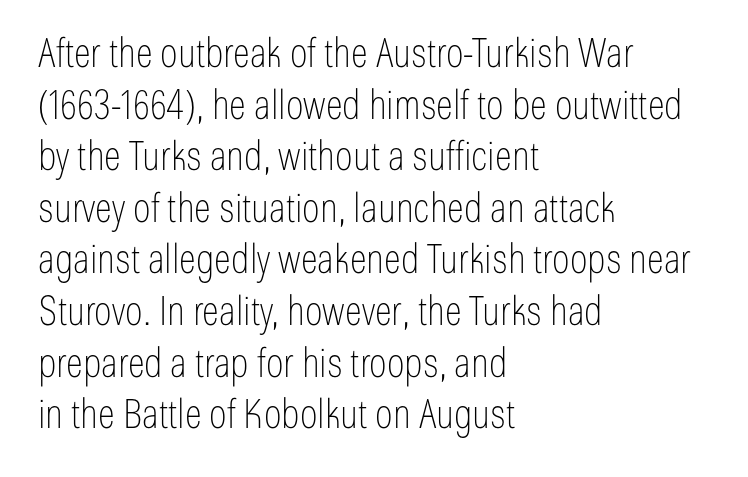
Q: Is the text bold? A: No.
Q: Is the text italic (slanted)? A: No, it is upright.
Q: Is the typeface a serif or a sans-serif typeface? A: Sans-serif.
Q: Is the text underlined? A: No.
Q: How is the paragraph aligned? A: Left-aligned.
Q: Is the spacing between letters normal or unusually wide? A: Normal.
Q: Is the spacing between lines tight, normal or loose? A: Normal.
Q: Width (condensed, normal, or wide)? A: Condensed.
Q: Stroke contrast? A: Low.
Q: x-height? A: Medium.
Q: Monospaced? A: No.
